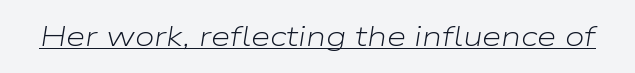
Q: Is the text bold? A: No.
Q: Is the text italic (slanted)? A: Yes, it leans right by about 9 degrees.
Q: Is the text underlined? A: Yes.
Q: Is the spacing between letters normal or unusually wide? A: Normal.
Q: Width (condensed, normal, or wide)? A: Wide.
Q: Stroke contrast? A: Low.
Q: x-height? A: Medium.
Q: Monospaced? A: No.
